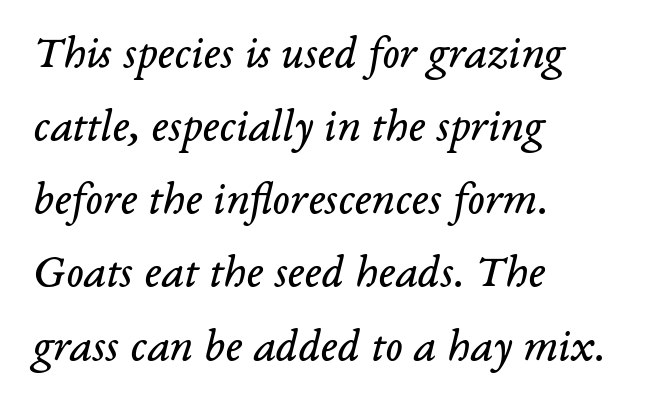
Q: Is the text bold? A: No.
Q: Is the text italic (slanted)? A: Yes, it leans right by about 14 degrees.
Q: Is the typeface a serif or a sans-serif typeface? A: Serif.
Q: Is the text underlined? A: No.
Q: How is the paragraph aligned? A: Left-aligned.
Q: Is the spacing between letters normal or unusually wide? A: Normal.
Q: Is the spacing between lines tight, normal or loose? A: Normal.
Q: Width (condensed, normal, or wide)? A: Normal.
Q: Stroke contrast? A: Low.
Q: x-height? A: Medium.
Q: Monospaced? A: No.
